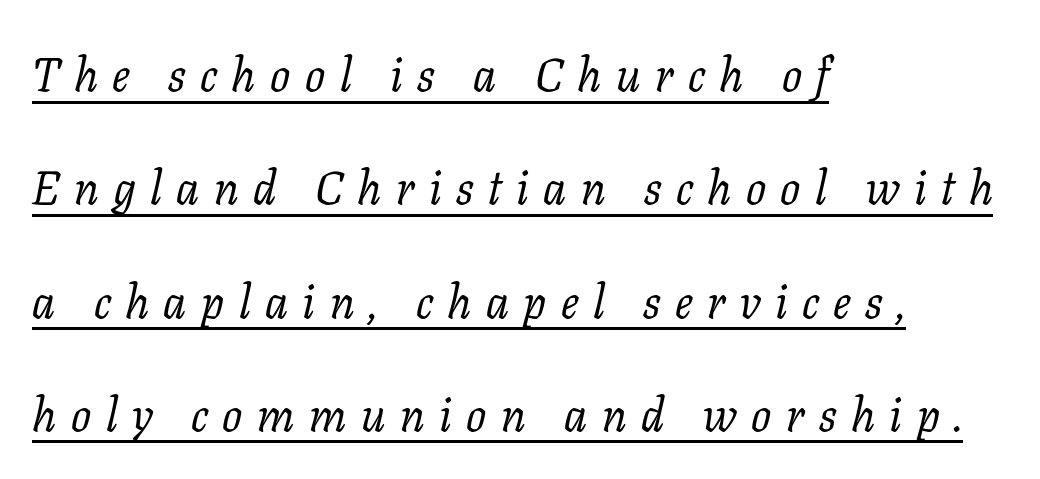
{"serif": "yes", "italic": "yes", "lean": "right", "slant_degrees": 11, "bold": "no", "weight": "regular", "width": "normal", "stroke_contrast": "low", "x_height": "medium", "monospaced": "no", "underline": "yes", "align": "left", "line_spacing": "loose", "line_spacing_ratio": 2.41, "letter_spacing": "wide", "letter_spacing_em": 0.31, "glyph_px": 47}
